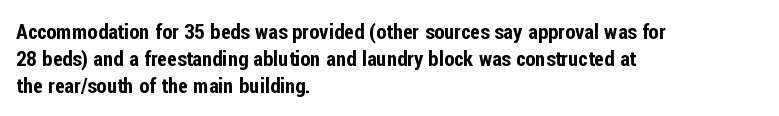
Q: Is the text italic (slanted)? A: No, it is upright.
Q: Is the text underlined? A: No.
Q: How is the paragraph aligned? A: Left-aligned.
Q: Is the spacing between letters normal or unusually wide? A: Normal.
Q: Is the spacing between lines tight, normal or loose? A: Normal.
